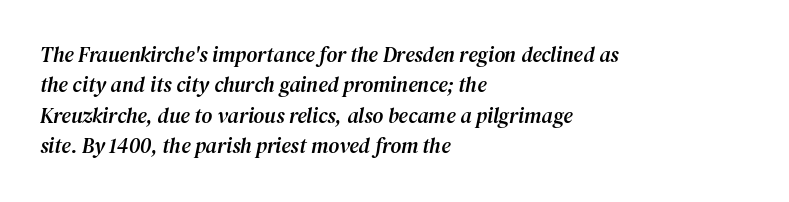
{"italic": "yes", "lean": "right", "slant_degrees": 12, "underline": "no", "align": "left", "line_spacing": "normal", "line_spacing_ratio": 1.45, "letter_spacing": "normal", "letter_spacing_em": 0.0, "glyph_px": 21}
